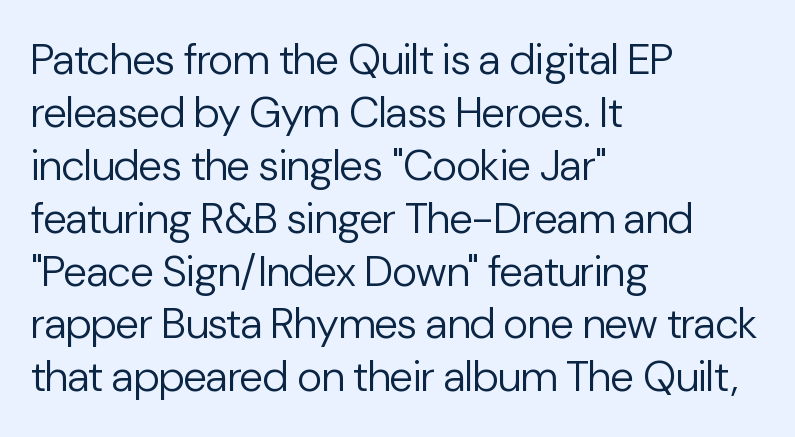
Is the type heavy? It reads as light-to-regular instead. A typesetter would call this proportional, since set widths differ per character. The rendering anchors every line to the left-hand side. Does the lettering tilt? It doesn't — this is upright.
